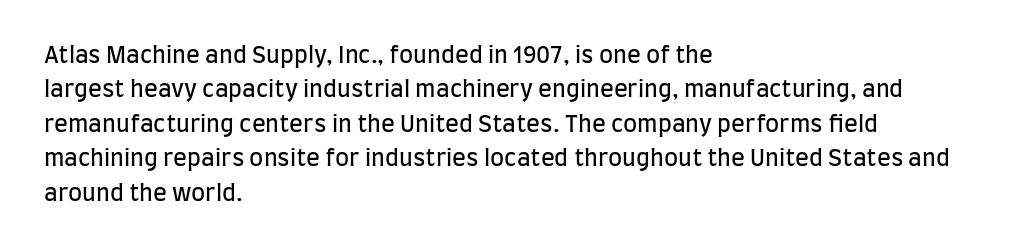
The image shows 23 px text type, upright; set left-aligned, normal line spacing (1.5x), normal letter spacing, not underlined.
